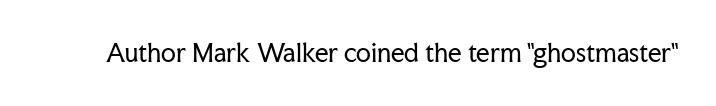
Q: Is the text bold? A: No.
Q: Is the text italic (slanted)? A: No, it is upright.
Q: Is the text underlined? A: No.
Q: Is the spacing between letters normal or unusually wide? A: Normal.
